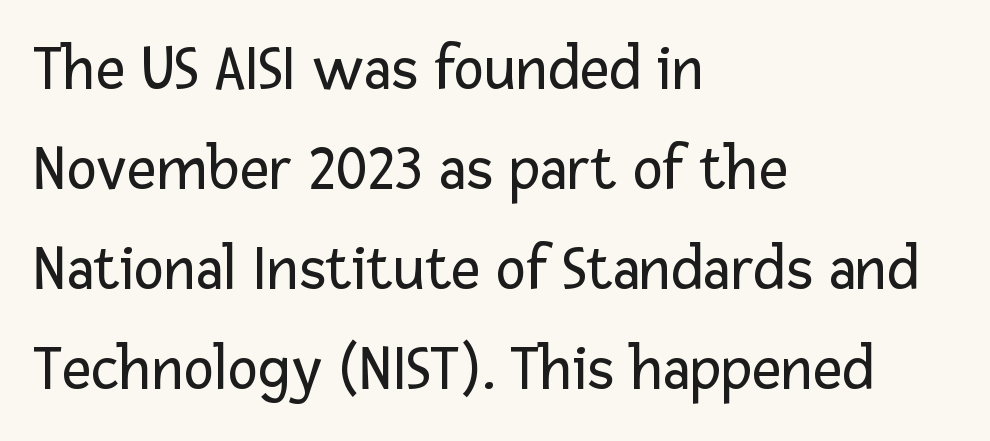
Q: Is the text bold? A: No.
Q: Is the text italic (slanted)? A: No, it is upright.
Q: Is the typeface a serif or a sans-serif typeface? A: Sans-serif.
Q: Is the text underlined? A: No.
Q: How is the paragraph aligned? A: Left-aligned.
Q: Is the spacing between letters normal or unusually wide? A: Normal.
Q: Is the spacing between lines tight, normal or loose? A: Normal.
Q: Width (condensed, normal, or wide)? A: Normal.
Q: Stroke contrast? A: Low.
Q: x-height? A: Medium.
Q: Monospaced? A: No.
